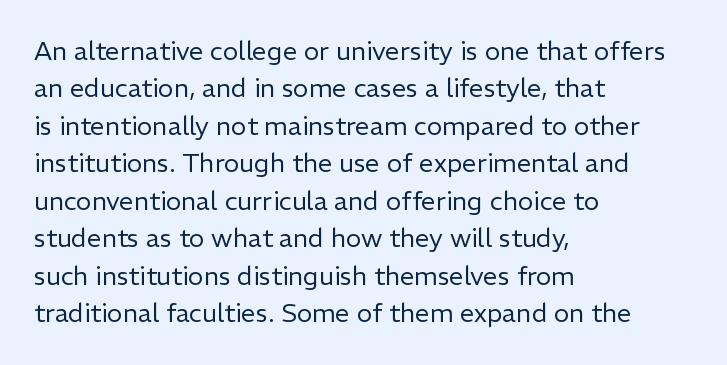
The image shows 26 px text type, upright; set left-aligned, normal line spacing (1.44x), normal letter spacing, not underlined.
